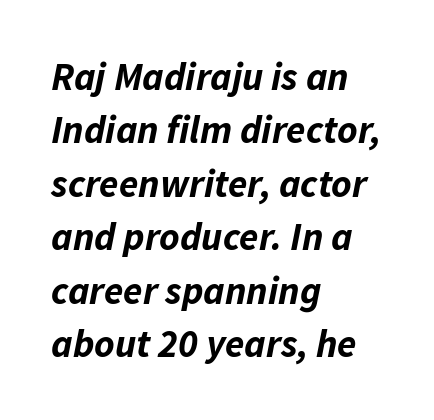
Q: Is the text bold? A: Yes.
Q: Is the text italic (slanted)? A: Yes, it leans right by about 11 degrees.
Q: Is the text underlined? A: No.
Q: How is the paragraph aligned? A: Left-aligned.
Q: Is the spacing between letters normal or unusually wide? A: Normal.
Q: Is the spacing between lines tight, normal or loose? A: Normal.
Q: Width (condensed, normal, or wide)? A: Normal.
Q: Stroke contrast? A: Low.
Q: x-height? A: Medium.
Q: Monospaced? A: No.
